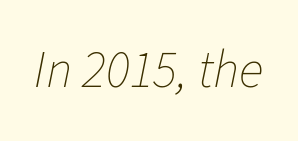
The image shows 52 px thin type, italic (leaning right); set normal letter spacing, not underlined; low stroke contrast and a medium x-height.
